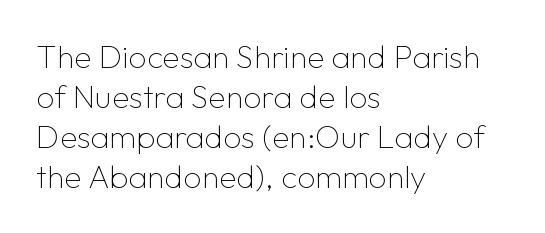
Q: Is the text bold? A: No.
Q: Is the text italic (slanted)? A: No, it is upright.
Q: Is the typeface a serif or a sans-serif typeface? A: Sans-serif.
Q: Is the text underlined? A: No.
Q: How is the paragraph aligned? A: Left-aligned.
Q: Is the spacing between letters normal or unusually wide? A: Normal.
Q: Is the spacing between lines tight, normal or loose? A: Normal.
Q: Width (condensed, normal, or wide)? A: Normal.
Q: Stroke contrast? A: Low.
Q: x-height? A: Medium.
Q: Monospaced? A: No.
